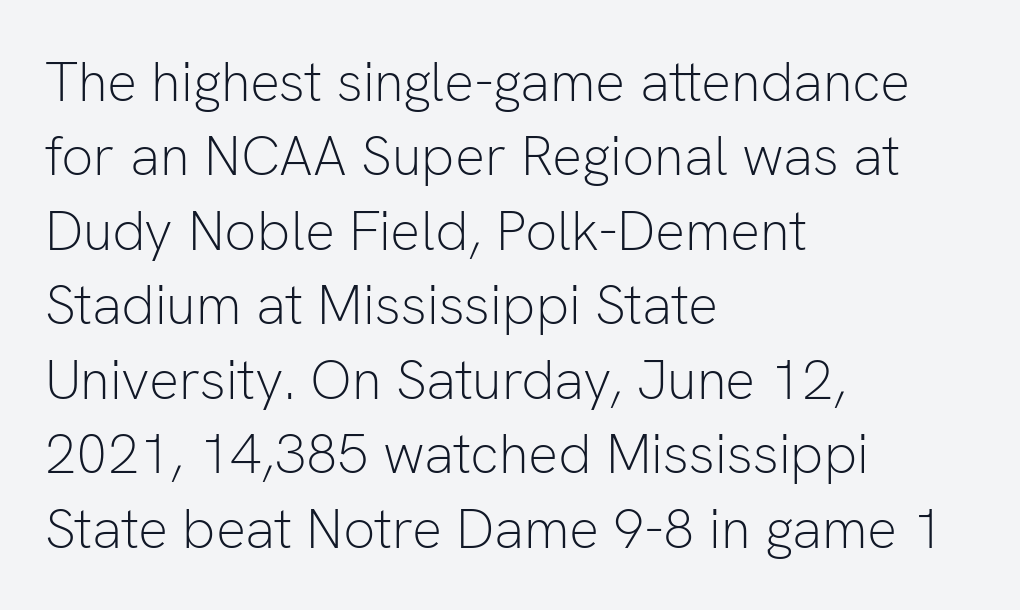
The image shows 56 px light sans-serif type, upright; set left-aligned, normal line spacing (1.33x), normal letter spacing, not underlined; low stroke contrast and a medium x-height.
